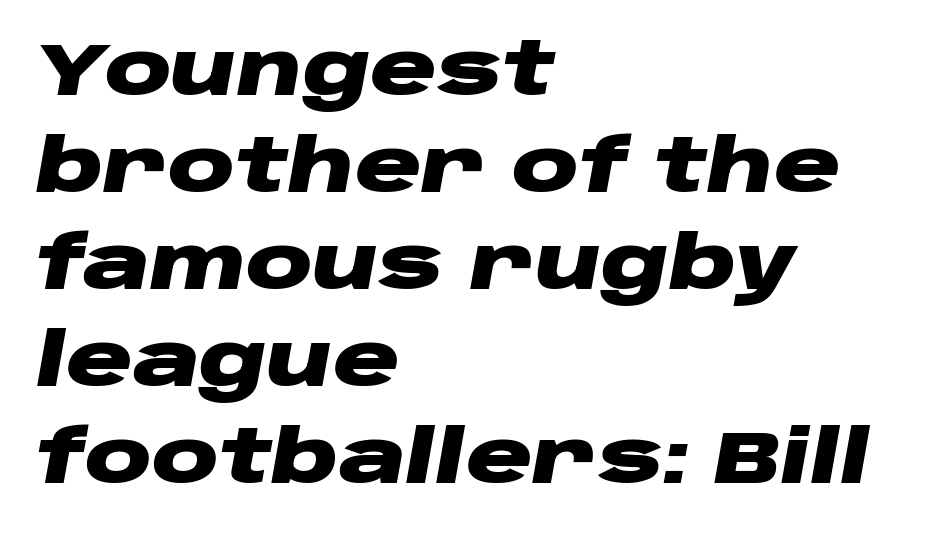
{"italic": "yes", "lean": "right", "slant_degrees": 10, "bold": "yes", "weight": "heavy", "width": "wide", "stroke_contrast": "low", "x_height": "large", "monospaced": "no", "underline": "no", "align": "left", "line_spacing": "normal", "line_spacing_ratio": 1.31, "letter_spacing": "normal", "letter_spacing_em": 0.0, "glyph_px": 74}
